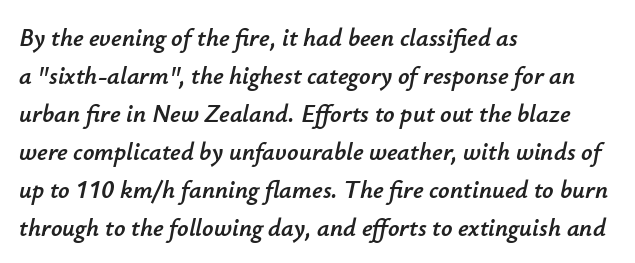
The image shows 25 px text type, italic (leaning right); set left-aligned, normal line spacing (1.52x), normal letter spacing, not underlined.
